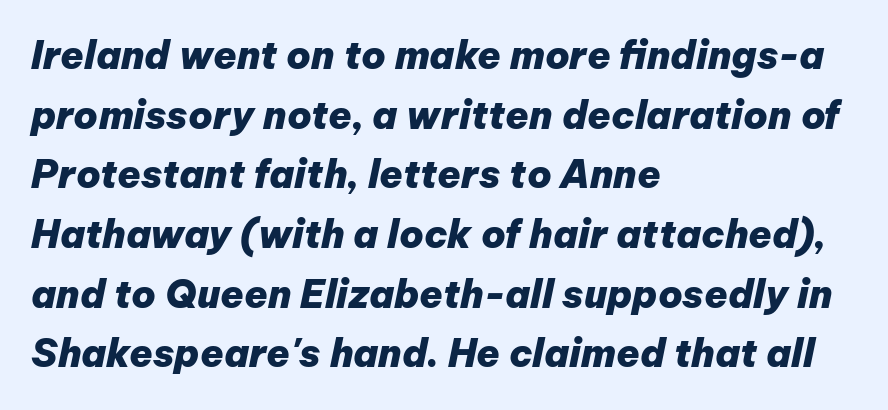
Lines of text with bare space underneath. The letters advance in unequal steps, a hallmark of proportional type. A typesetter would mark this as italic. Tracking here is standard; glyphs follow each other at the usual distance. Weight: bold.
